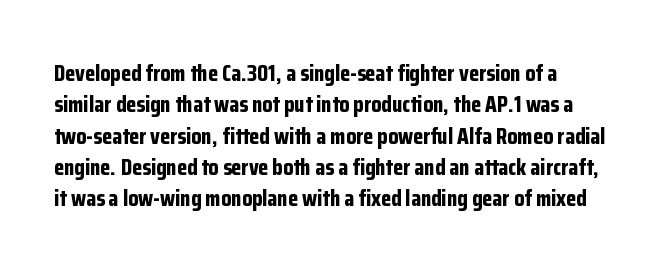
The image shows 23 px bold type, upright; set left-aligned, normal line spacing (1.36x), normal letter spacing, not underlined.
